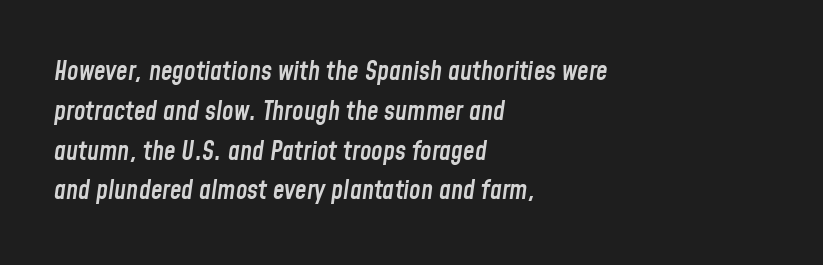
The glyphs look as if they've been sheared to an angle. These lines carry some extra weight — a demibold, not a full bold. You could call the tracking neutral — neither tight nor loose. All the whitespace from short lines collects on the right.
